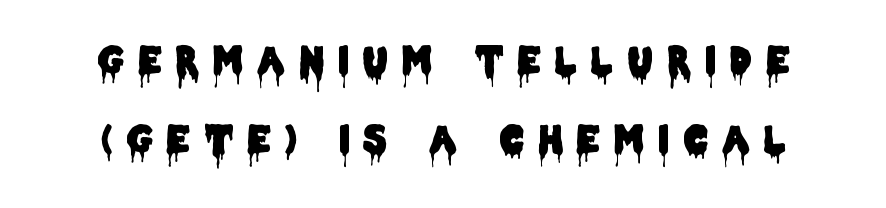
{"serif": "no", "italic": "no", "width": "condensed", "stroke_contrast": "low", "x_height": "large", "monospaced": "no", "underline": "no", "line_spacing": "loose", "line_spacing_ratio": 2.14, "letter_spacing": "wide", "letter_spacing_em": 0.4, "glyph_px": 37}
